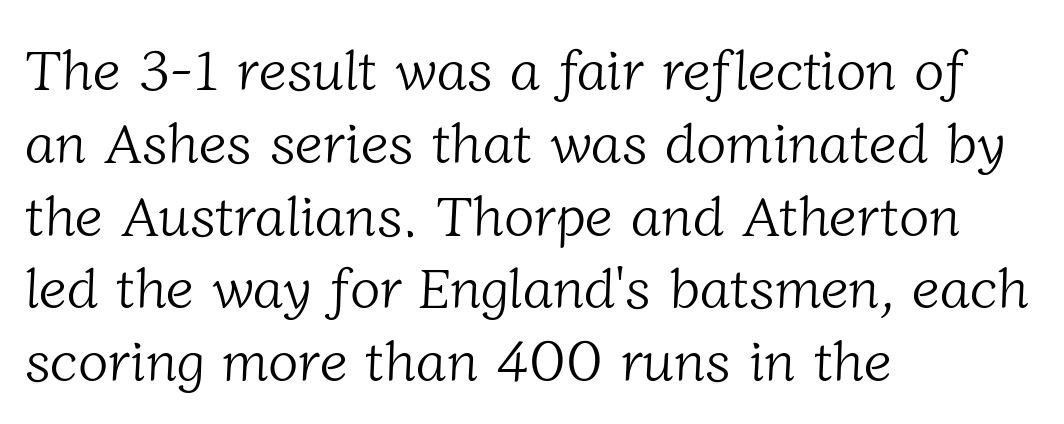
The image shows 56 px light serif type; set left-aligned, normal line spacing (1.3x), normal letter spacing, not underlined; low stroke contrast and a medium x-height.
